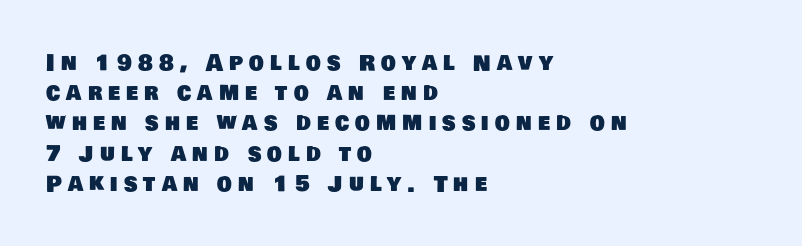
Spacing between characters has been opened up far beyond the box default. Letters rest on an invisible, unmarked baseline. Does the leading feel generous? No, just average. A student would call this left alignment; a typographer would say flush left, rag right.
